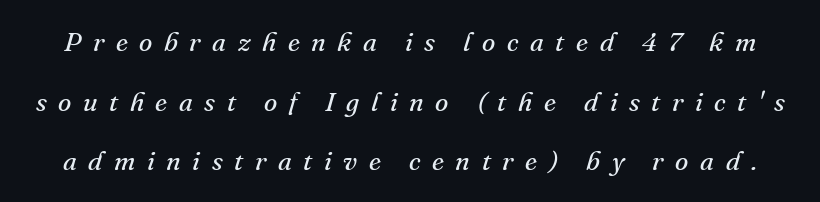
Glyph-to-glyph distance is far greater than everyday printed text. Each row of text sits above clean, open space. Looking at the ascenders, they clearly lean. What's the leading like? Stretched, with rows far apart.
